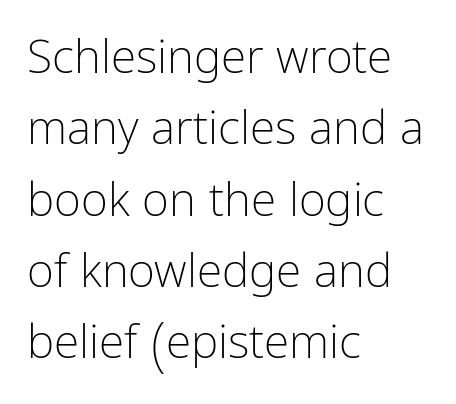
{"serif": "no", "italic": "no", "bold": "no", "weight": "light", "width": "condensed", "stroke_contrast": "low", "x_height": "medium", "monospaced": "no", "underline": "no", "align": "left", "line_spacing": "normal", "line_spacing_ratio": 1.55, "letter_spacing": "normal", "letter_spacing_em": 0.0, "glyph_px": 46}
